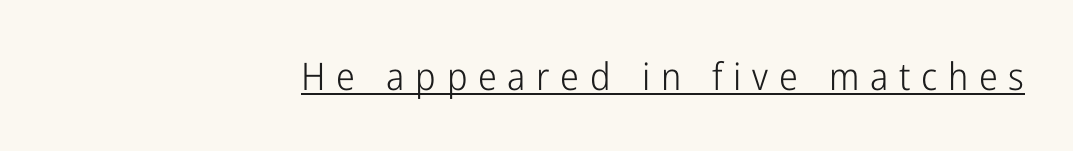
{"serif": "no", "italic": "no", "bold": "no", "weight": "light", "width": "condensed", "stroke_contrast": "low", "x_height": "medium", "monospaced": "no", "underline": "yes", "align": "right", "letter_spacing": "wide", "letter_spacing_em": 0.28, "glyph_px": 38}
